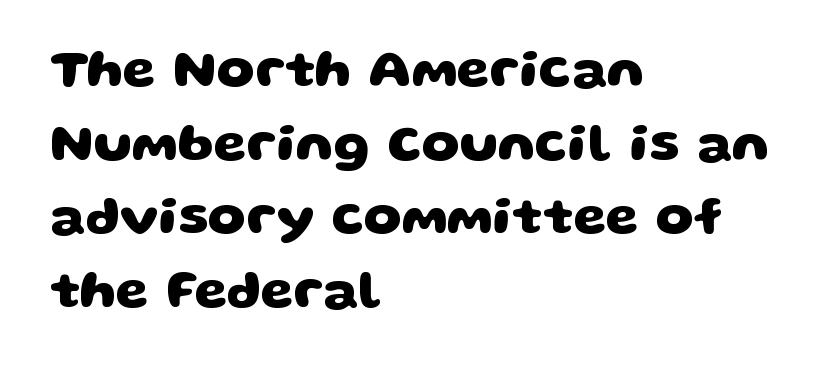
The image shows 53 px heavy, wide sans-serif type; set left-aligned, normal line spacing (1.39x), normal letter spacing, not underlined; low stroke contrast and a large x-height.
